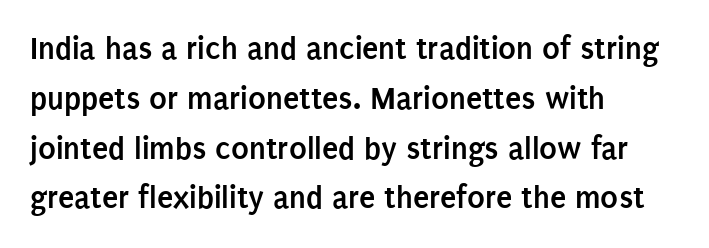
The image shows 33 px semibold, condensed sans-serif type, upright; set left-aligned, normal line spacing (1.51x), normal letter spacing, not underlined; low stroke contrast and a large x-height.
